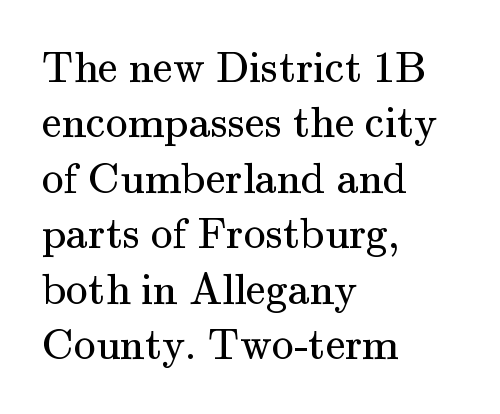
Descenders are the only things crossing below the line. Is there any slant? The stems are plumb. Serifs: yes, visible at the terminals of the letterforms. Inter-character spacing is left at the font's built-in metrics.
